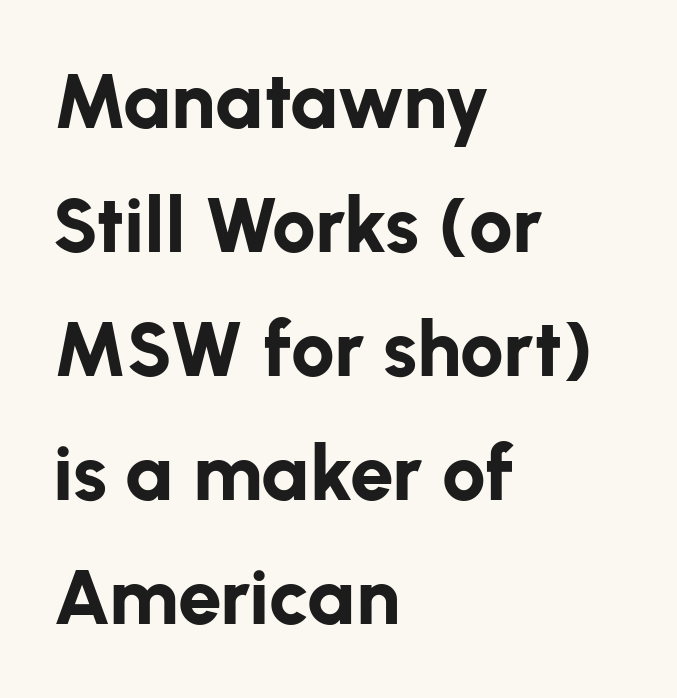
Style check: upright. The font family rendered here belongs to the sans-serif group. The rendering keeps characters at their native spacing. The specimen omits any rule beneath the text block's lines. Typeset ragged right — the left edge is the straight one.
